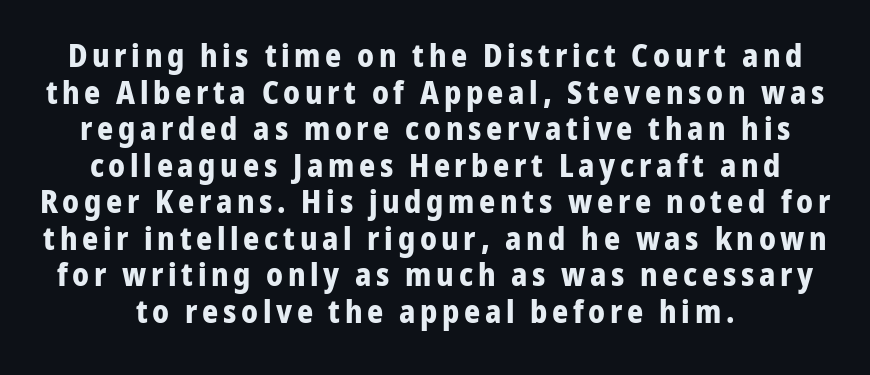
Q: Is the text bold? A: Yes.
Q: Is the text italic (slanted)? A: No, it is upright.
Q: Is the typeface a serif or a sans-serif typeface? A: Sans-serif.
Q: Is the text underlined? A: No.
Q: Width (condensed, normal, or wide)? A: Normal.
Q: Stroke contrast? A: Low.
Q: x-height? A: Medium.
Q: Monospaced? A: No.
